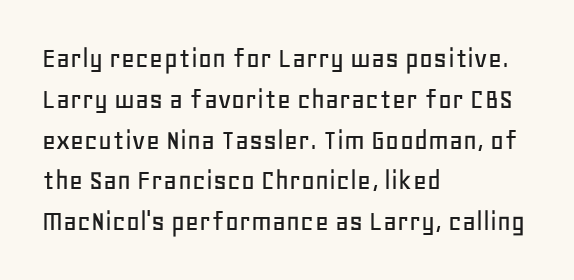
The image shows 30 px sans-serif type, upright; set left-aligned, normal line spacing (1.36x), normal letter spacing, not underlined; low stroke contrast and a large x-height.
